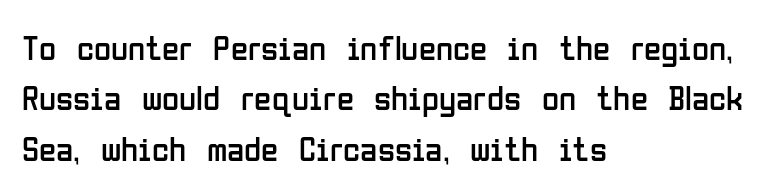
{"serif": "no", "italic": "no", "bold": "no", "weight": "regular", "width": "condensed", "stroke_contrast": "low", "x_height": "medium", "monospaced": "no", "underline": "no", "align": "left", "line_spacing": "normal", "line_spacing_ratio": 1.44, "letter_spacing": "normal", "letter_spacing_em": 0.0, "glyph_px": 35}
